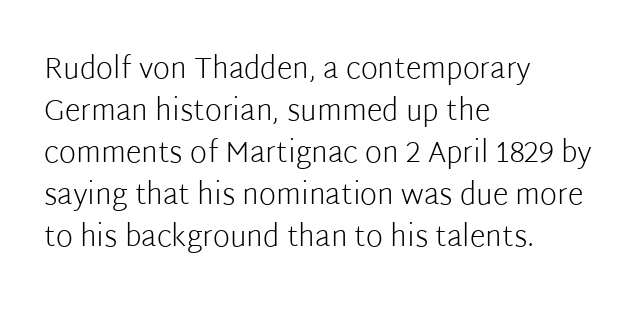
{"serif": "no", "italic": "no", "bold": "no", "weight": "light", "width": "normal", "stroke_contrast": "low", "x_height": "medium", "monospaced": "no", "underline": "no", "align": "left", "line_spacing": "normal", "line_spacing_ratio": 1.45, "letter_spacing": "normal", "letter_spacing_em": 0.0, "glyph_px": 29}
